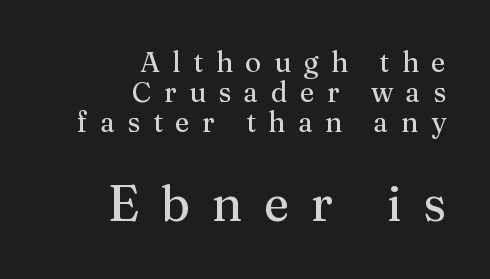
{"serif": "yes", "italic": "no", "width": "normal", "stroke_contrast": "medium", "x_height": "medium", "monospaced": "no", "underline": "no", "align": "right", "line_spacing": "tight", "line_spacing_ratio": 1.07, "letter_spacing": "wide", "letter_spacing_em": 0.44, "larger_block": "second", "size_ratio": 1.75, "glyph_px": 49}
